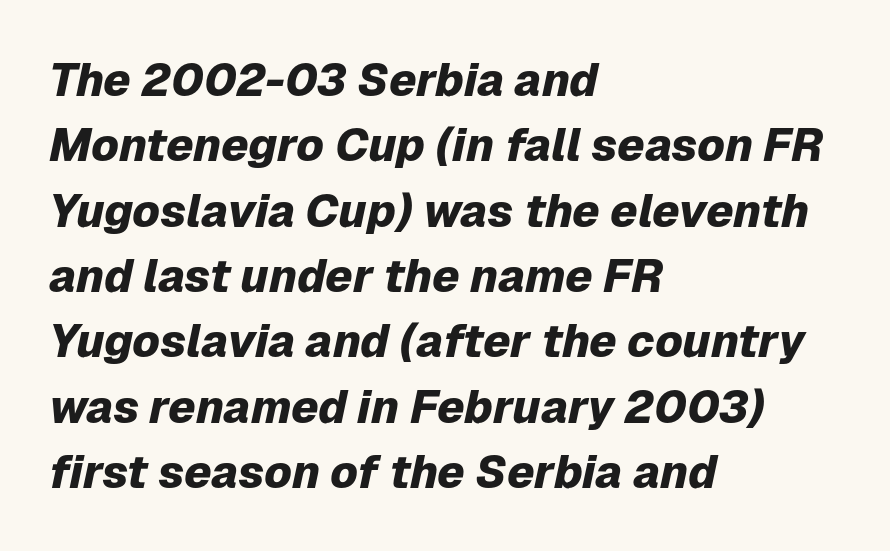
The image shows 46 px heavy type, italic (leaning right); set left-aligned, normal line spacing (1.42x), normal letter spacing, not underlined; low stroke contrast and a medium x-height.
